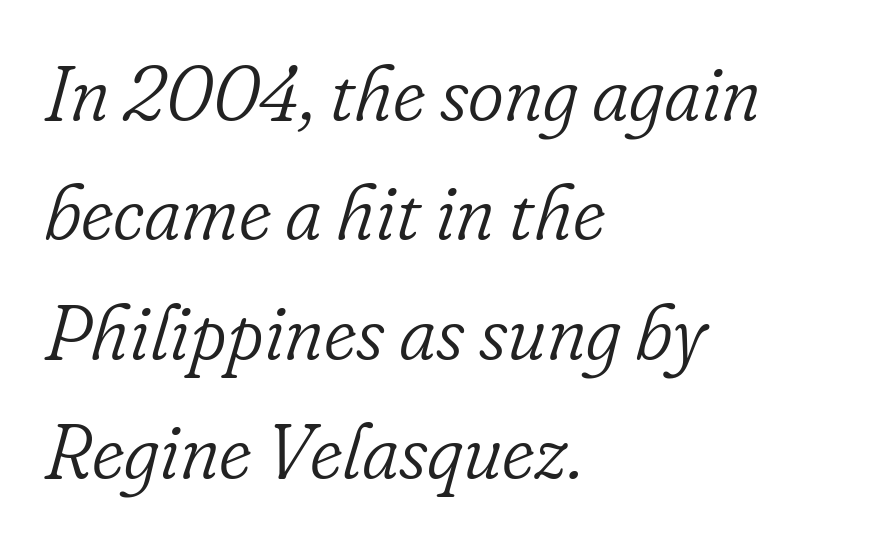
The image shows 77 px light serif type, italic (leaning right); set left-aligned, normal line spacing (1.55x), normal letter spacing, not underlined; low stroke contrast and a small x-height.
